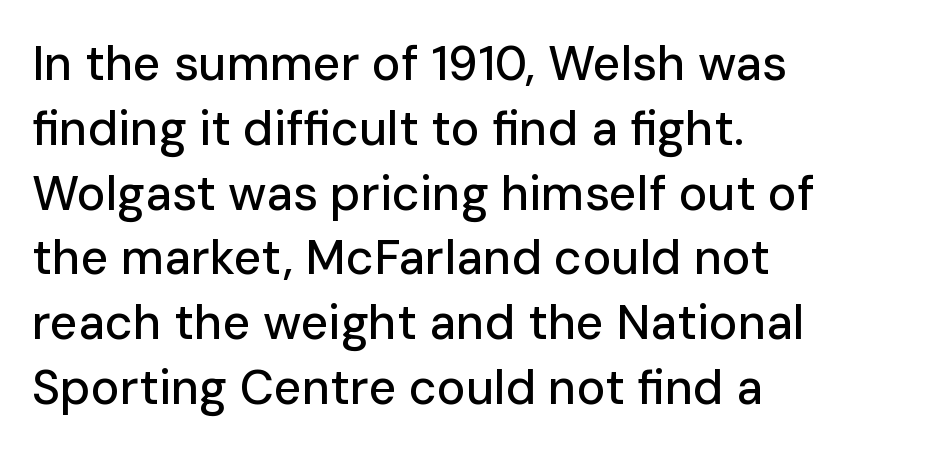
Q: Is the text italic (slanted)? A: No, it is upright.
Q: Is the typeface a serif or a sans-serif typeface? A: Sans-serif.
Q: Is the text underlined? A: No.
Q: How is the paragraph aligned? A: Left-aligned.
Q: Is the spacing between letters normal or unusually wide? A: Normal.
Q: Is the spacing between lines tight, normal or loose? A: Normal.
Q: Width (condensed, normal, or wide)? A: Normal.
Q: Stroke contrast? A: Low.
Q: x-height? A: Medium.
Q: Monospaced? A: No.
